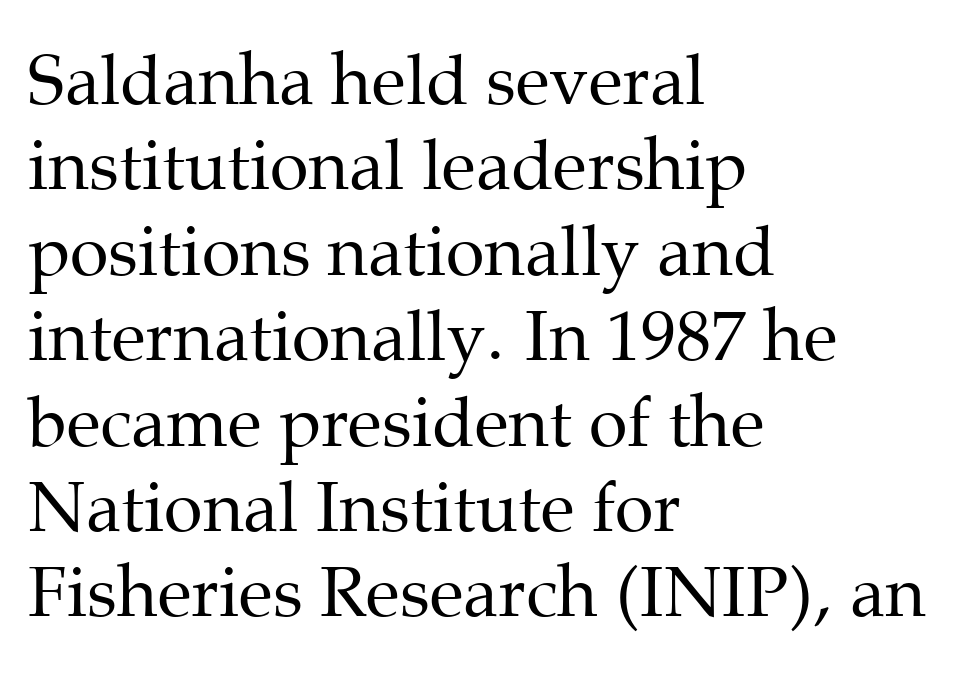
The image shows 70 px regular-weight serif type, upright; set left-aligned, line spacing 1.22x, normal letter spacing, not underlined; medium stroke contrast and a medium x-height.
